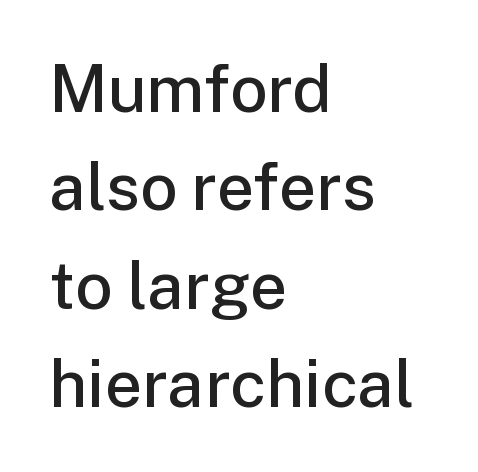
Posture: upright roman. The face used here is a sans, in the tradition of grotesques and geometrics. Moderately thickened strokes mark this as semibold type. Each letter keeps its own natural width here, so spacing adapts to shape.
